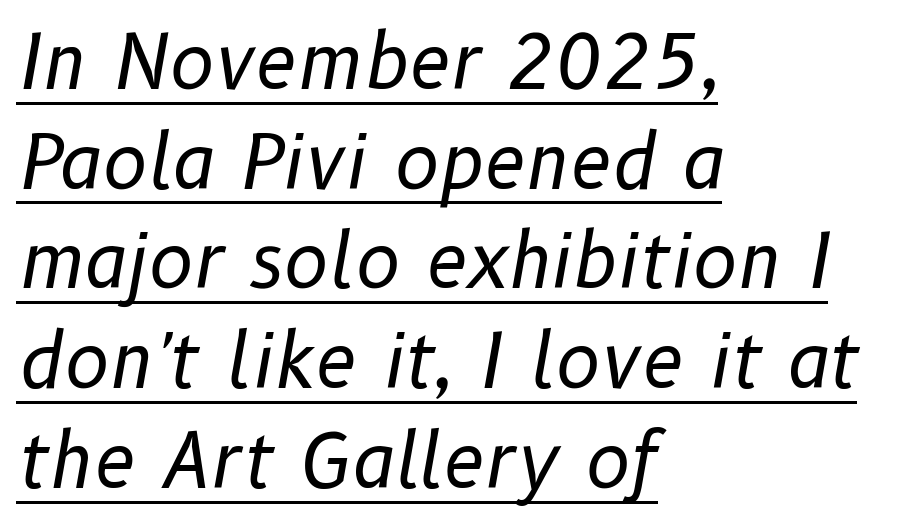
The image shows 75 px regular-weight type, italic (leaning right); set left-aligned, normal line spacing (1.33x), normal letter spacing, underlined; low stroke contrast and a medium x-height.
